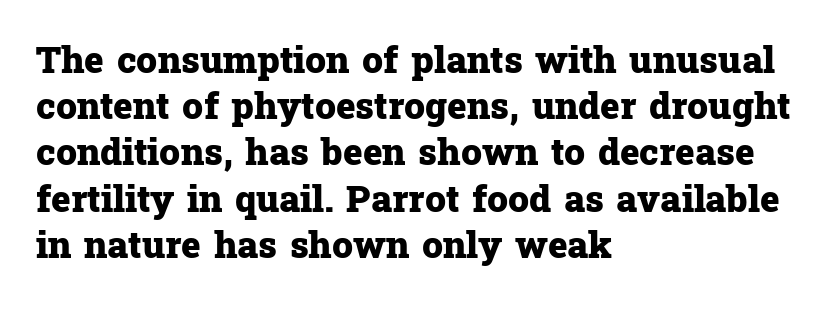
Notice how the stems are strictly vertical — no italics here. The gaps between neighbouring characters are ordinary and unremarkable. Descender tails drop into unmarked territory. Type style note: has serifs. Typographic density is high because the face is bold.
